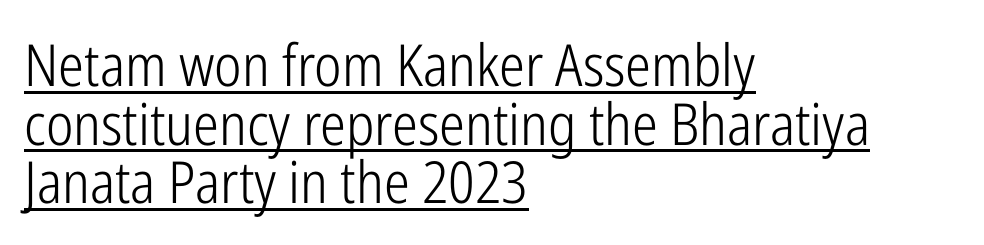
The image shows 58 px light, condensed sans-serif type, upright; set left-aligned, tight line spacing (1.01x), normal letter spacing, underlined; low stroke contrast and a medium x-height.
